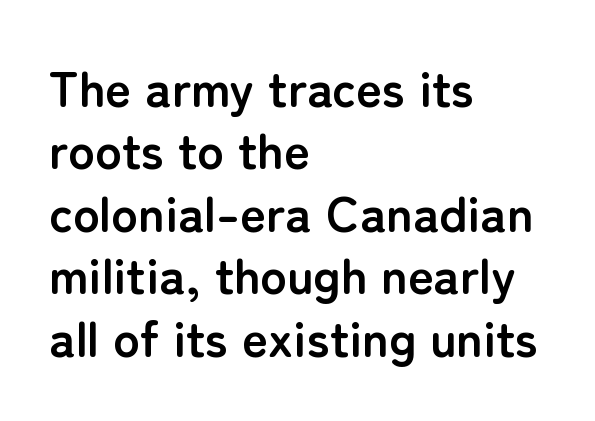
The image shows 50 px semibold sans-serif type, upright; set left-aligned, normal line spacing (1.25x), normal letter spacing, not underlined; low stroke contrast and a medium x-height.
